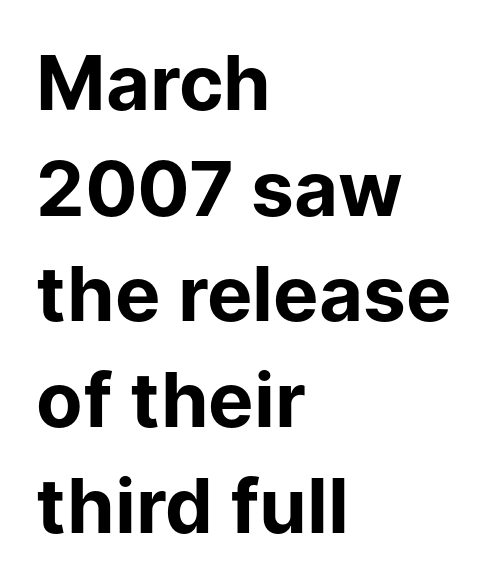
The passage is arranged the way most books set body copy — flush left. On the weight axis this lands at bold, roughly 700. The specimen omits any rule beneath the text block's lines. The passage shown stacks its lines at a standard gap.
